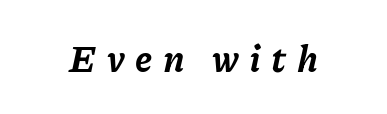
Q: Is the text bold? A: Yes.
Q: Is the text italic (slanted)? A: Yes, it leans right by about 11 degrees.
Q: Is the text underlined? A: No.
Q: Is the spacing between letters normal or unusually wide? A: Unusually wide.
Q: Width (condensed, normal, or wide)? A: Normal.
Q: Stroke contrast? A: Low.
Q: x-height? A: Medium.
Q: Monospaced? A: No.
